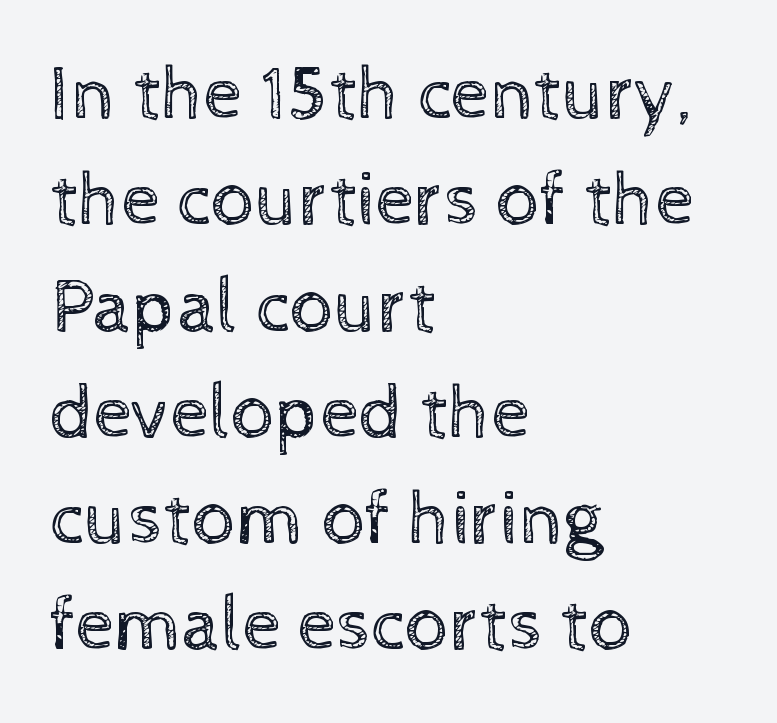
Q: Is the text bold? A: No.
Q: Is the text italic (slanted)? A: No, it is upright.
Q: Is the text underlined? A: No.
Q: How is the paragraph aligned? A: Left-aligned.
Q: Is the spacing between letters normal or unusually wide? A: Normal.
Q: Is the spacing between lines tight, normal or loose? A: Normal.
Q: Width (condensed, normal, or wide)? A: Normal.
Q: x-height? A: Medium.
Q: Monospaced? A: No.
